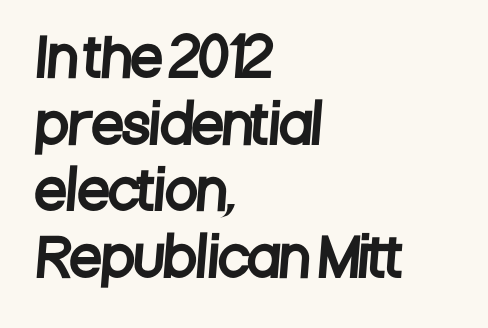
{"serif": "no", "width": "condensed", "stroke_contrast": "low", "x_height": "large", "monospaced": "no", "underline": "no", "align": "left", "line_spacing": "normal", "line_spacing_ratio": 1.28, "letter_spacing": "normal", "letter_spacing_em": 0.0, "glyph_px": 52}
